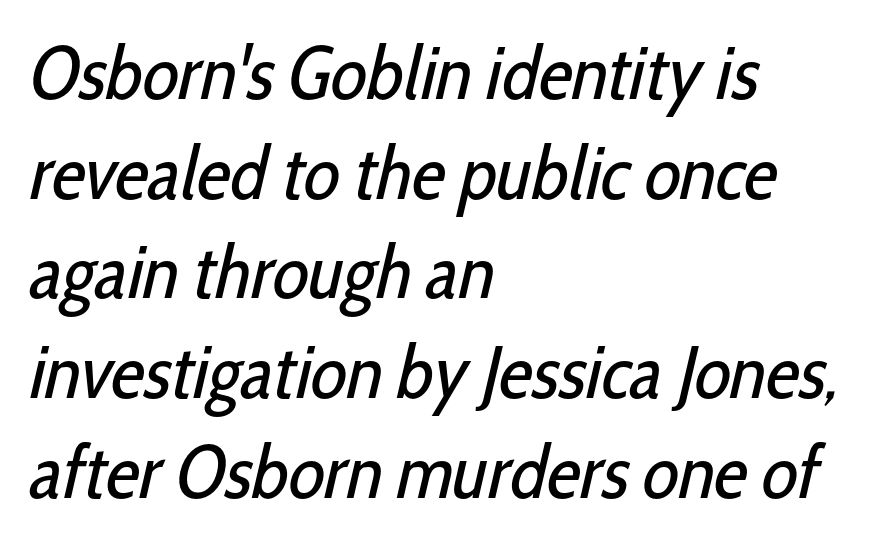
Q: Is the text bold? A: No.
Q: Is the typeface a serif or a sans-serif typeface? A: Sans-serif.
Q: Is the text underlined? A: No.
Q: How is the paragraph aligned? A: Left-aligned.
Q: Is the spacing between letters normal or unusually wide? A: Normal.
Q: Is the spacing between lines tight, normal or loose? A: Normal.
Q: Width (condensed, normal, or wide)? A: Condensed.
Q: Stroke contrast? A: Low.
Q: x-height? A: Medium.
Q: Monospaced? A: No.
